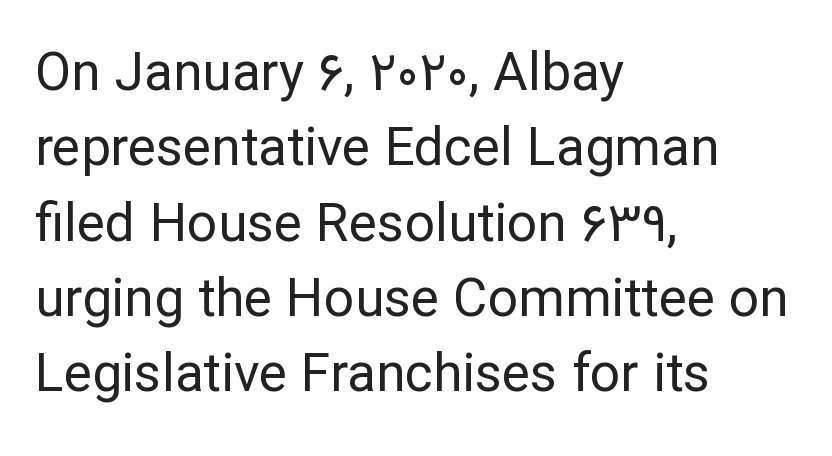
The image shows 53 px regular-weight sans-serif type, upright; set left-aligned, normal line spacing (1.42x), normal letter spacing, not underlined; low stroke contrast and a medium x-height.
